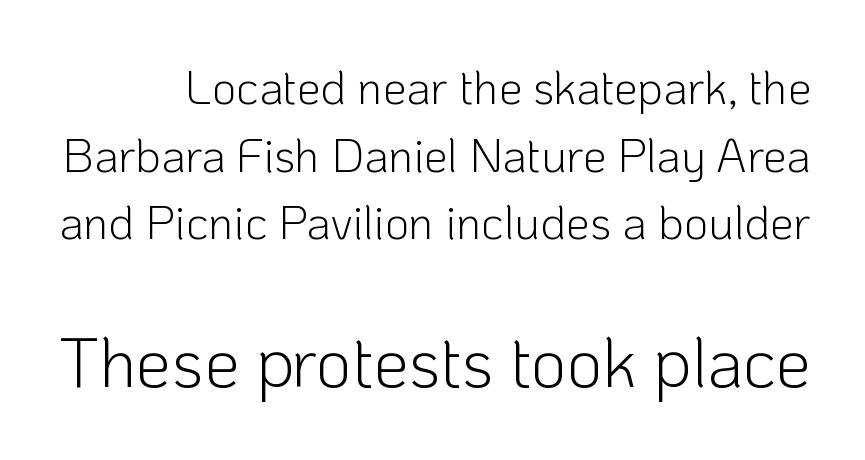
Italic? Not at all — the glyphs are vertical. The block of text has a typical density, with ordinary space between rows. Which chunk is bigger? The second one — the bottom block dwarfs the top. The face used here is proportionally spaced, like ordinary book or web type. The space directly below the letters is spotless. Are there feet on the stems? There aren't — it's a sans.
